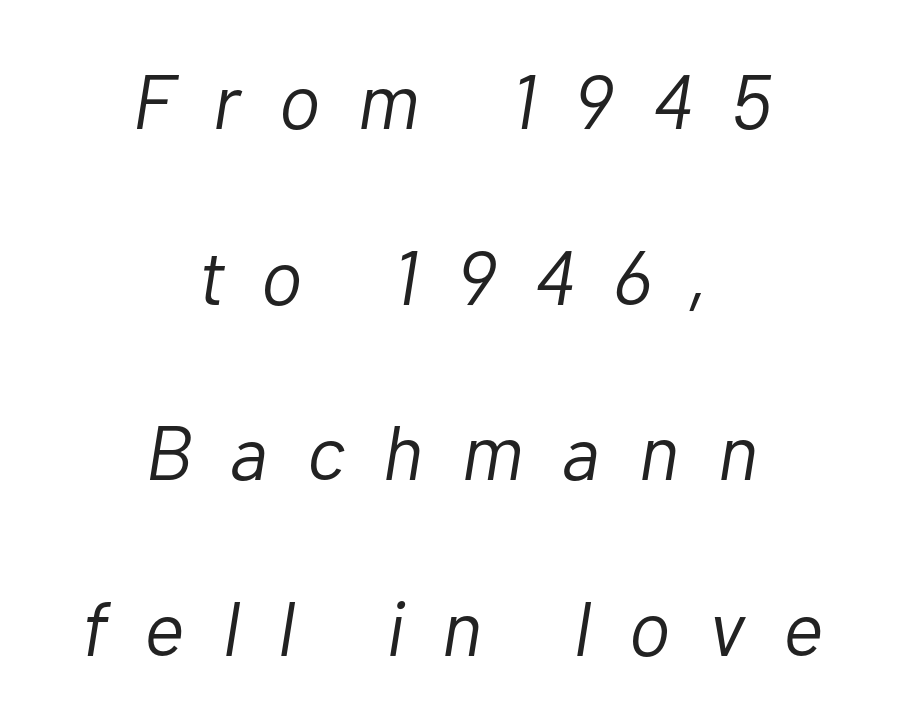
The image shows 77 px light type, italic (leaning right); set centered, loose line spacing (2.28x), unusually wide letter spacing (+0.5 em), not underlined; low stroke contrast and a medium x-height.
